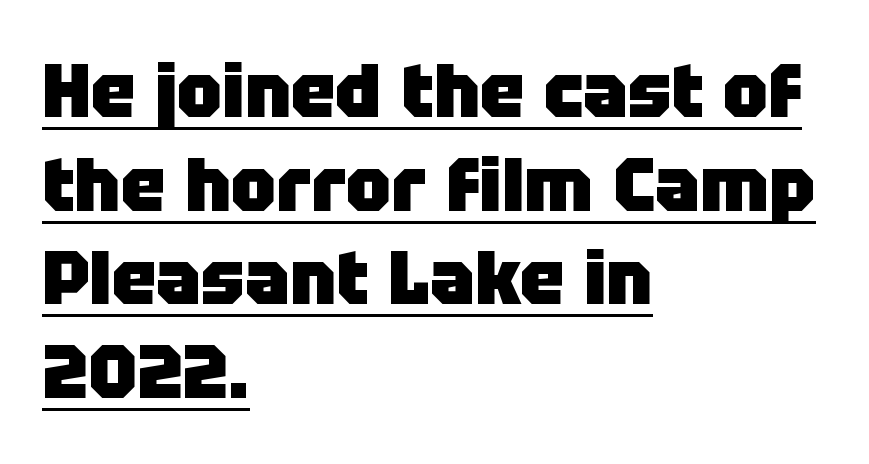
The image shows 75 px heavy sans-serif type, upright; set left-aligned, normal line spacing (1.25x), normal letter spacing, underlined; low stroke contrast and a large x-height.
